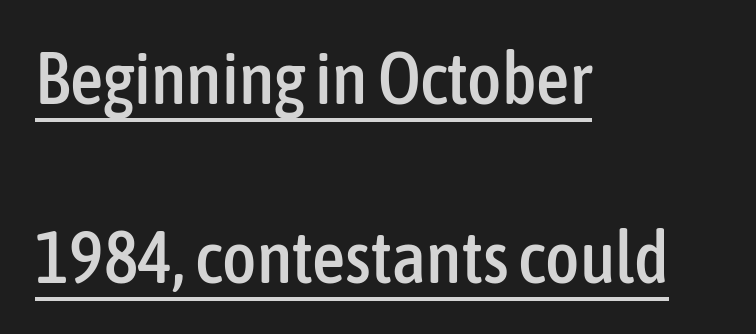
{"serif": "no", "italic": "no", "width": "condensed", "stroke_contrast": "low", "x_height": "medium", "monospaced": "no", "underline": "yes", "align": "left", "line_spacing": "loose", "line_spacing_ratio": 2.45, "letter_spacing": "normal", "letter_spacing_em": 0.0, "glyph_px": 73}
